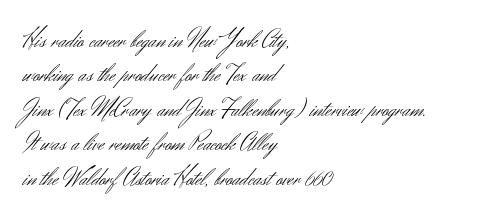
The image shows 25 px text type; set left-aligned, normal line spacing (1.38x), normal letter spacing, not underlined.
